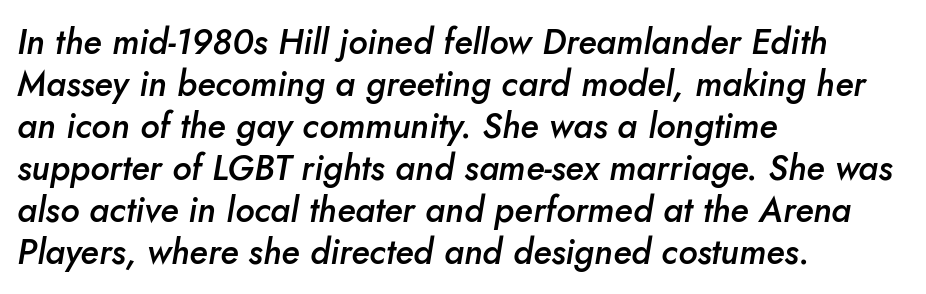
Is the block centered? No — it sits flush against the left margin. Compared with ordinary roman type, these characters are visibly tilted. The words here are not underlined. The rendering keeps characters at their native spacing.
